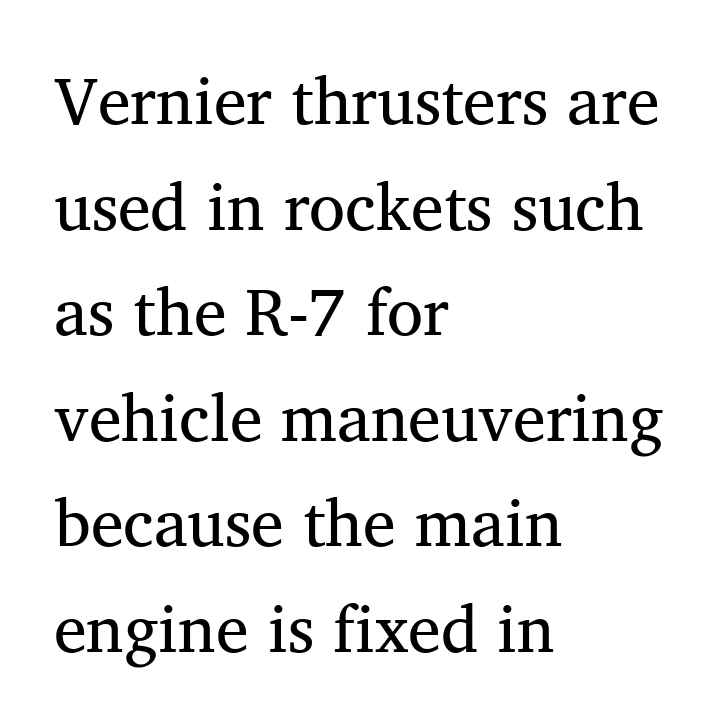
{"serif": "yes", "bold": "no", "weight": "regular", "width": "normal", "stroke_contrast": "medium", "x_height": "medium", "monospaced": "no", "underline": "no", "align": "left", "line_spacing": "normal", "line_spacing_ratio": 1.6, "letter_spacing": "normal", "letter_spacing_em": 0.0, "glyph_px": 66}
